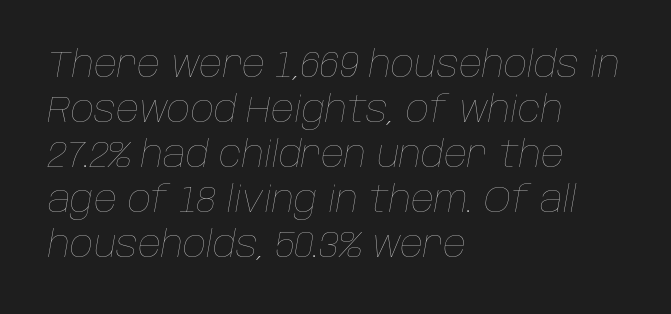
Q: Is the text bold? A: No.
Q: Is the text italic (slanted)? A: Yes, it leans right by about 10 degrees.
Q: Is the text underlined? A: No.
Q: How is the paragraph aligned? A: Left-aligned.
Q: Is the spacing between letters normal or unusually wide? A: Normal.
Q: Is the spacing between lines tight, normal or loose? A: Normal.
Q: Width (condensed, normal, or wide)? A: Normal.
Q: Stroke contrast? A: Low.
Q: x-height? A: Large.
Q: Monospaced? A: No.
